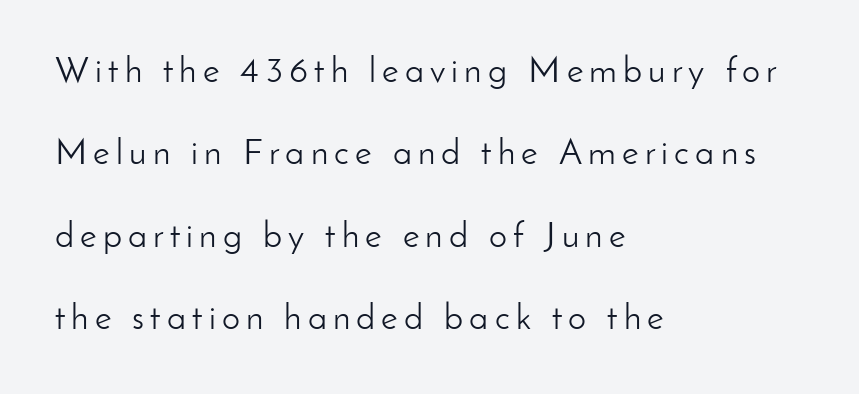
The image shows 36 px light sans-serif type, upright; set left-aligned, loose line spacing (2.29x), not underlined; low stroke contrast and a small x-height.
